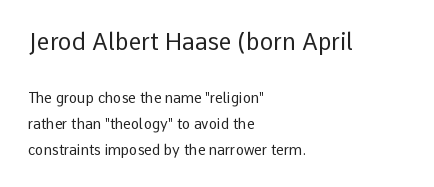
Q: Is the text bold? A: No.
Q: Is the text italic (slanted)? A: No, it is upright.
Q: Is the text underlined? A: No.
Q: How is the paragraph aligned? A: Left-aligned.
Q: Is the spacing between letters normal or unusually wide? A: Normal.
Q: Which block of text is set in a larger size, the first (top) or the second (bottom)? A: The first (top) one.
